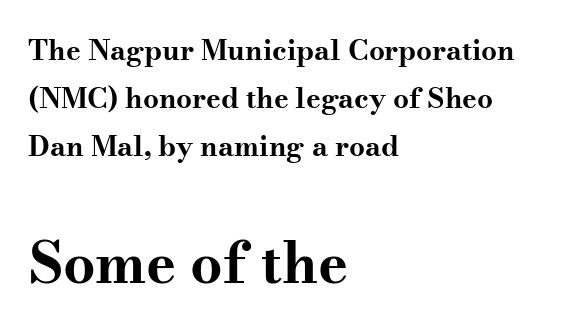
{"serif": "yes", "italic": "no", "bold": "yes", "weight": "bold", "width": "wide", "stroke_contrast": "medium", "x_height": "small", "monospaced": "no", "underline": "no", "align": "left", "line_spacing_ratio": 1.72, "letter_spacing": "normal", "letter_spacing_em": 0.0, "larger_block": "second", "size_ratio": 2.04, "glyph_px": 57}
